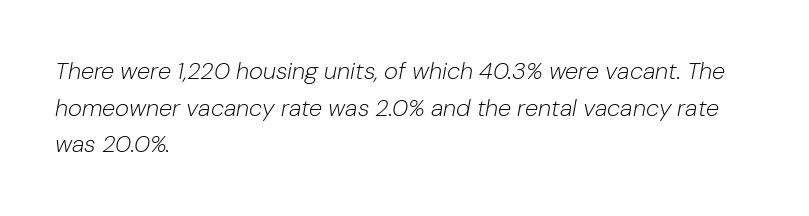
Q: Is the text bold? A: No.
Q: Is the text italic (slanted)? A: Yes, it leans right by about 10 degrees.
Q: Is the text underlined? A: No.
Q: How is the paragraph aligned? A: Left-aligned.
Q: Is the spacing between letters normal or unusually wide? A: Normal.
Q: Is the spacing between lines tight, normal or loose? A: Normal.
